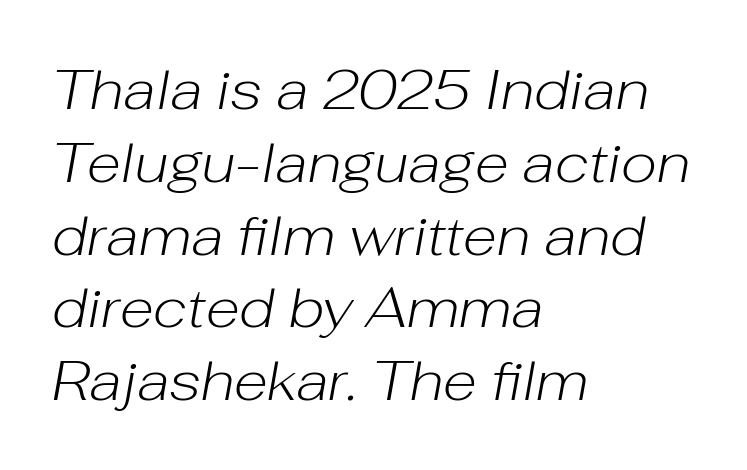
Each letter keeps its own natural width here, so spacing adapts to shape. Leading: standard. Does the copy run flush right? No — it runs flush left. Designer's note — italics engaged. No heavy texture on the line: the type isn't bold.
